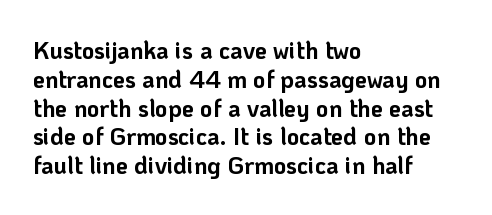
A classic flush-left, rag-right setting is used for this passage. Plenty of ink on the page — the face is bold. A typesetter would mark this as roman, not italic. In terms of letterspacing, this is plain default setting. The zone under the glyphs is completely vacant.
